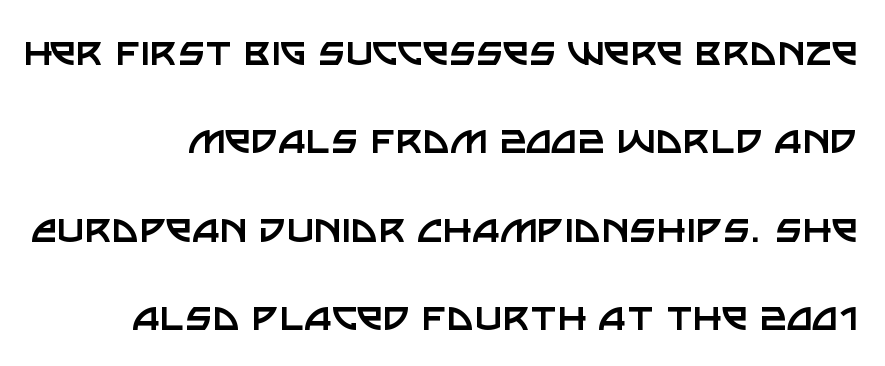
Q: Is the text bold? A: No.
Q: Is the text italic (slanted)? A: No, it is upright.
Q: Is the typeface a serif or a sans-serif typeface? A: Sans-serif.
Q: Is the text underlined? A: No.
Q: How is the paragraph aligned? A: Right-aligned.
Q: Is the spacing between letters normal or unusually wide? A: Normal.
Q: Width (condensed, normal, or wide)? A: Normal.
Q: Stroke contrast? A: Low.
Q: x-height? A: Large.
Q: Monospaced? A: No.
